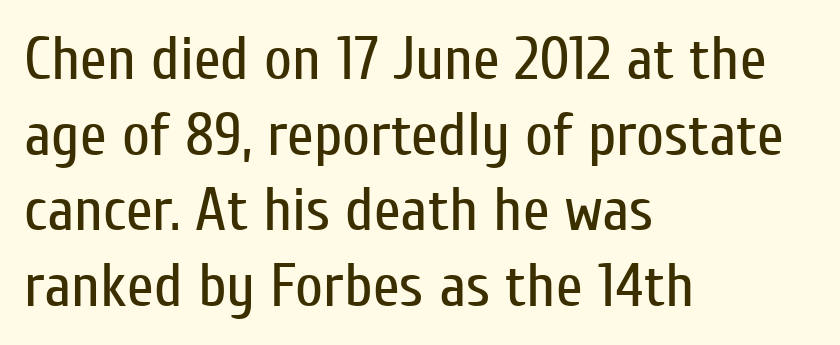
The image shows 61 px regular-weight, condensed sans-serif type, upright; set left-aligned, line spacing 1.24x, normal letter spacing, not underlined; low stroke contrast and a medium x-height.
